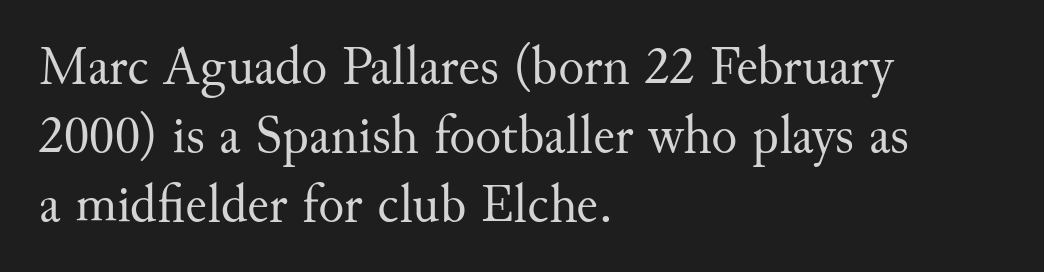
Note the varied advance widths — an 'i' is clearly narrower than an 'm'. The line texture is even and compact thanks to regular tracking. The font's upright variant was chosen for this text. The letterforms sit at book weight or below. Any mark beneath the type? The region is blank. The face used here is seriffed, in the tradition of book romans.
